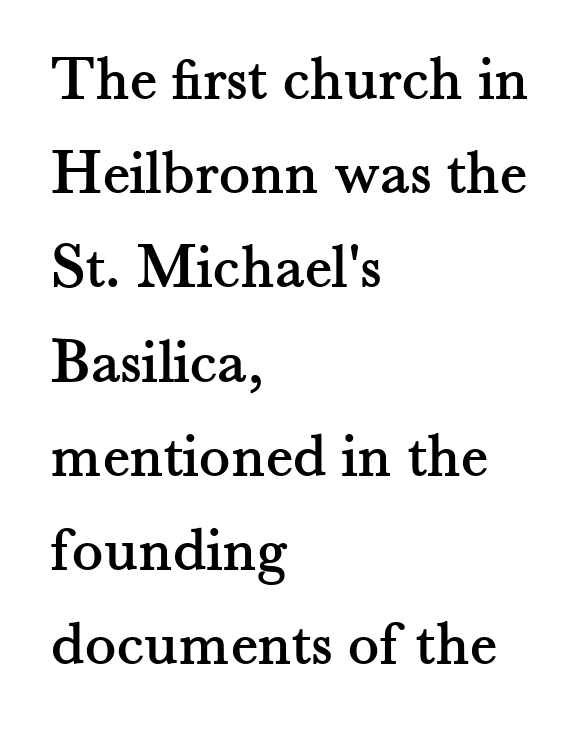
{"serif": "yes", "italic": "no", "width": "normal", "stroke_contrast": "medium", "x_height": "small", "monospaced": "no", "underline": "no", "align": "left", "line_spacing": "normal", "line_spacing_ratio": 1.45, "letter_spacing": "normal", "letter_spacing_em": 0.0, "glyph_px": 65}
